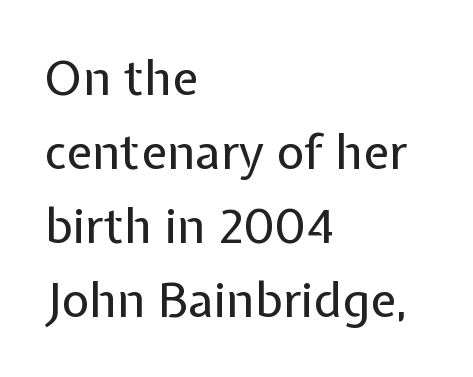
Q: Is the text bold? A: No.
Q: Is the text italic (slanted)? A: No, it is upright.
Q: Is the typeface a serif or a sans-serif typeface? A: Sans-serif.
Q: Is the text underlined? A: No.
Q: How is the paragraph aligned? A: Left-aligned.
Q: Is the spacing between letters normal or unusually wide? A: Normal.
Q: Is the spacing between lines tight, normal or loose? A: Normal.
Q: Width (condensed, normal, or wide)? A: Normal.
Q: Stroke contrast? A: Low.
Q: x-height? A: Medium.
Q: Monospaced? A: No.
